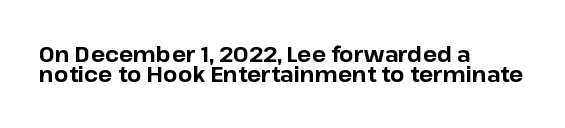
A typesetter would call this leading minimal, almost set solid. The line texture is even and compact thanks to regular tracking. Typesetter's note: full bold, strokes at maximum text heaviness. Caption: multi-line text, flush left, ragged right. Every character sits straight up, as roman type does. Descenders are the only things crossing below the line.
